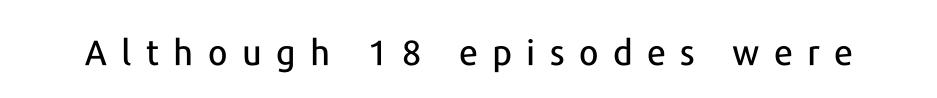
{"serif": "no", "italic": "no", "width": "normal", "stroke_contrast": "low", "x_height": "medium", "monospaced": "no", "underline": "no", "letter_spacing": "wide", "letter_spacing_em": 0.41, "glyph_px": 35}
